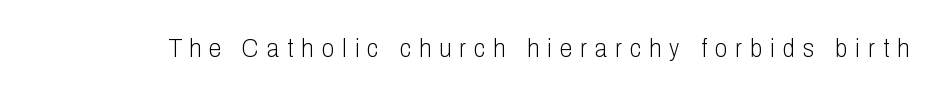
Q: Is the text bold? A: No.
Q: Is the text italic (slanted)? A: No, it is upright.
Q: Is the text underlined? A: No.
Q: Is the spacing between letters normal or unusually wide? A: Unusually wide.
